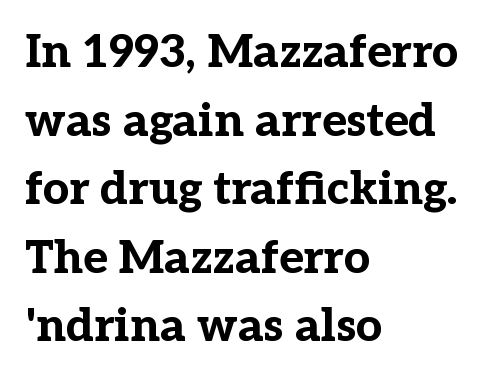
Q: Is the text bold? A: Yes.
Q: Is the text italic (slanted)? A: No, it is upright.
Q: Is the typeface a serif or a sans-serif typeface? A: Serif.
Q: Is the text underlined? A: No.
Q: How is the paragraph aligned? A: Left-aligned.
Q: Is the spacing between letters normal or unusually wide? A: Normal.
Q: Is the spacing between lines tight, normal or loose? A: Normal.
Q: Width (condensed, normal, or wide)? A: Normal.
Q: Stroke contrast? A: Low.
Q: x-height? A: Medium.
Q: Monospaced? A: No.
